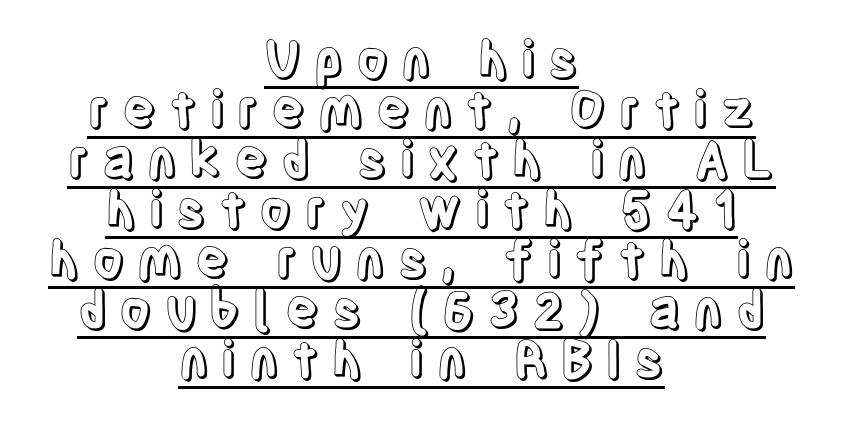
Q: Is the text italic (slanted)? A: No, it is upright.
Q: Is the text underlined? A: Yes.
Q: How is the paragraph aligned? A: Centered.
Q: Is the spacing between letters normal or unusually wide? A: Unusually wide.
Q: Is the spacing between lines tight, normal or loose? A: Tight.
Q: Width (condensed, normal, or wide)? A: Condensed.
Q: x-height? A: Large.
Q: Monospaced? A: No.
